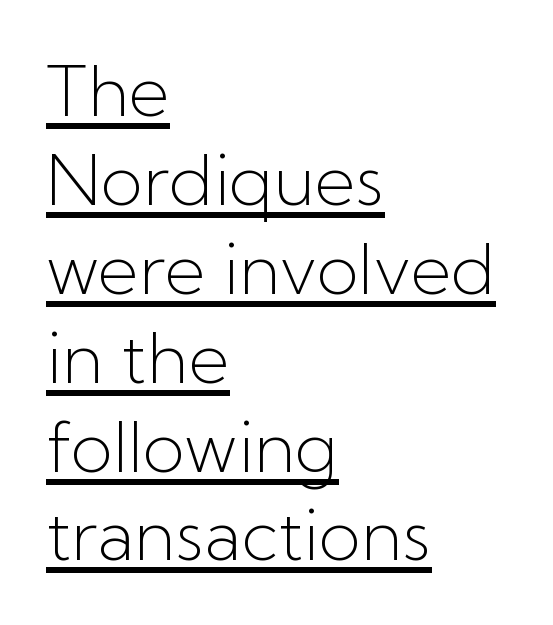
Q: Is the text bold? A: No.
Q: Is the text italic (slanted)? A: No, it is upright.
Q: Is the typeface a serif or a sans-serif typeface? A: Sans-serif.
Q: Is the text underlined? A: Yes.
Q: How is the paragraph aligned? A: Left-aligned.
Q: Is the spacing between letters normal or unusually wide? A: Normal.
Q: Is the spacing between lines tight, normal or loose? A: Normal.
Q: Width (condensed, normal, or wide)? A: Normal.
Q: Stroke contrast? A: Low.
Q: x-height? A: Medium.
Q: Monospaced? A: No.
